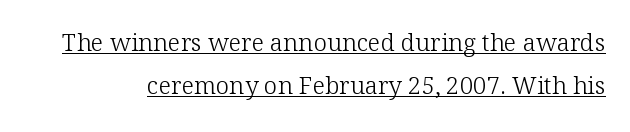
Between one letter and the next there's only the usual sliver of space. Has an underline been added? It has. Style check: upright. The font sits on the lighter half of the weight spectrum, regular included.
